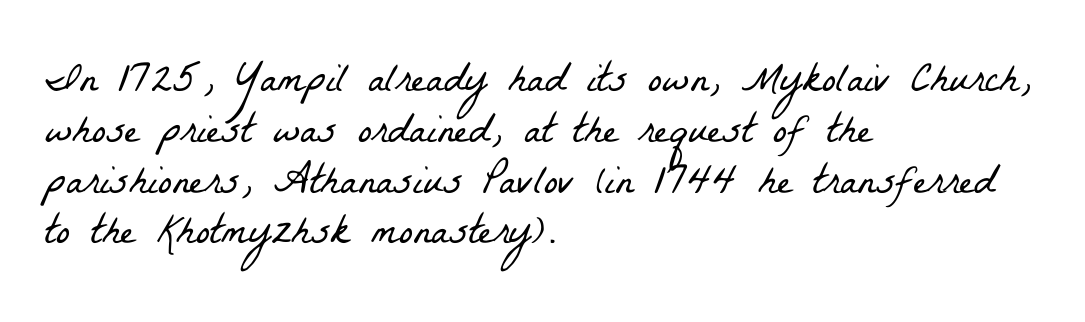
The image shows 42 px light, condensed serif type; set left-aligned, line spacing 1.21x, normal letter spacing, not underlined; low stroke contrast and a medium x-height.
